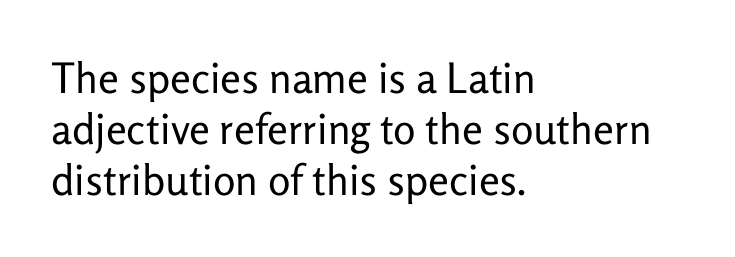
Q: Is the text bold? A: No.
Q: Is the text italic (slanted)? A: No, it is upright.
Q: Is the typeface a serif or a sans-serif typeface? A: Sans-serif.
Q: Is the text underlined? A: No.
Q: How is the paragraph aligned? A: Left-aligned.
Q: Is the spacing between letters normal or unusually wide? A: Normal.
Q: Width (condensed, normal, or wide)? A: Normal.
Q: Stroke contrast? A: Low.
Q: x-height? A: Medium.
Q: Monospaced? A: No.
